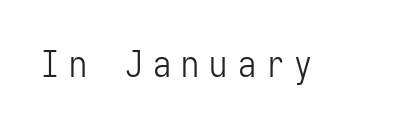
The image shows 36 px light, condensed sans-serif type, upright, monospaced; set unusually wide letter spacing (+0.28 em), not underlined; low stroke contrast and a medium x-height.
